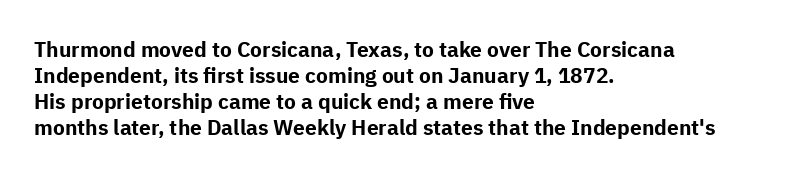
The strokes are fattened all the way to bold. Visually the block forms a straight wall on the left and a jagged coastline on the right. A typesetter would mark this as roman, not italic. The words here are not underlined.
